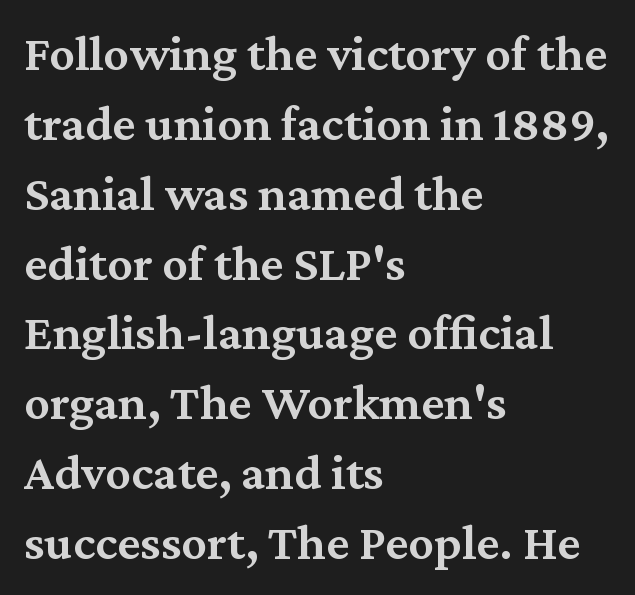
Q: Is the text bold? A: Semi-bold.
Q: Is the text italic (slanted)? A: No, it is upright.
Q: Is the typeface a serif or a sans-serif typeface? A: Serif.
Q: Is the text underlined? A: No.
Q: How is the paragraph aligned? A: Left-aligned.
Q: Is the spacing between letters normal or unusually wide? A: Normal.
Q: Is the spacing between lines tight, normal or loose? A: Normal.
Q: Width (condensed, normal, or wide)? A: Normal.
Q: Stroke contrast? A: Medium.
Q: x-height? A: Medium.
Q: Monospaced? A: No.
